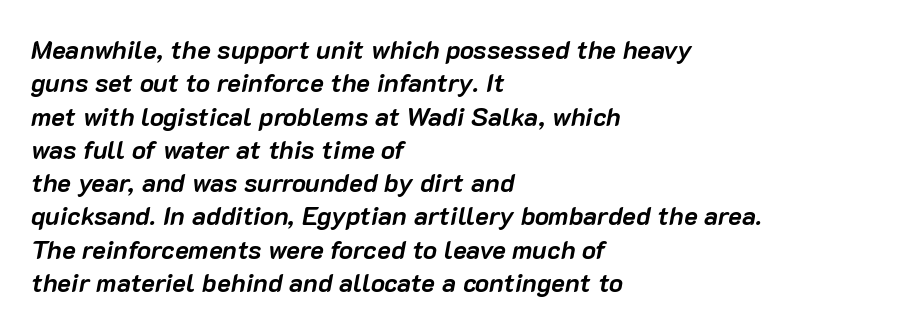
Q: Is the text bold? A: Yes.
Q: Is the text italic (slanted)? A: Yes, it leans right by about 10 degrees.
Q: Is the text underlined? A: No.
Q: How is the paragraph aligned? A: Left-aligned.
Q: Is the spacing between letters normal or unusually wide? A: Normal.
Q: Is the spacing between lines tight, normal or loose? A: Normal.
